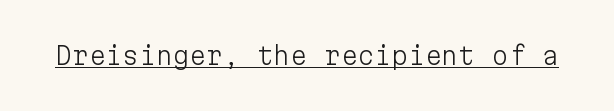
Q: Is the text bold? A: No.
Q: Is the text italic (slanted)? A: No, it is upright.
Q: Is the text underlined? A: Yes.
Q: Is the spacing between letters normal or unusually wide? A: Normal.
